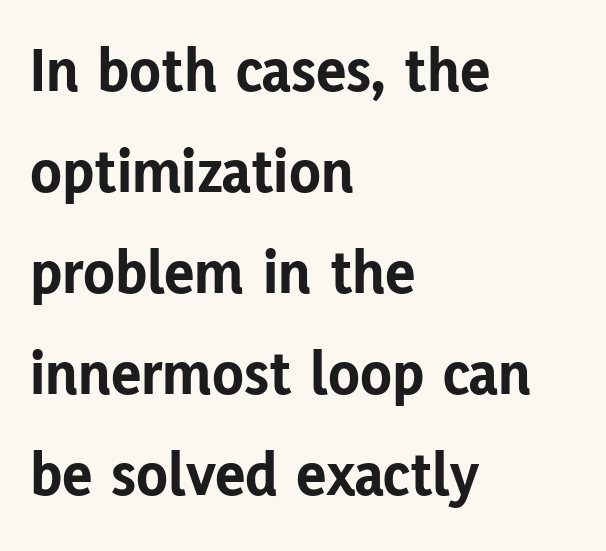
Q: Is the text bold? A: Yes.
Q: Is the text italic (slanted)? A: No, it is upright.
Q: Is the typeface a serif or a sans-serif typeface? A: Sans-serif.
Q: Is the text underlined? A: No.
Q: How is the paragraph aligned? A: Left-aligned.
Q: Is the spacing between letters normal or unusually wide? A: Normal.
Q: Is the spacing between lines tight, normal or loose? A: Normal.
Q: Width (condensed, normal, or wide)? A: Normal.
Q: Stroke contrast? A: Low.
Q: x-height? A: Medium.
Q: Monospaced? A: No.
